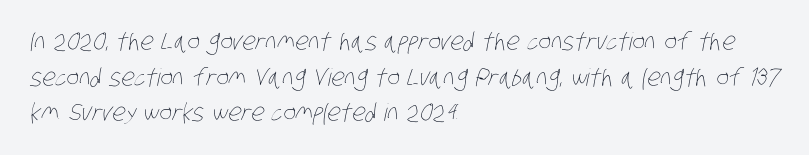
The image shows 24 px text type; set left-aligned, normal line spacing (1.48x), normal letter spacing, not underlined.
